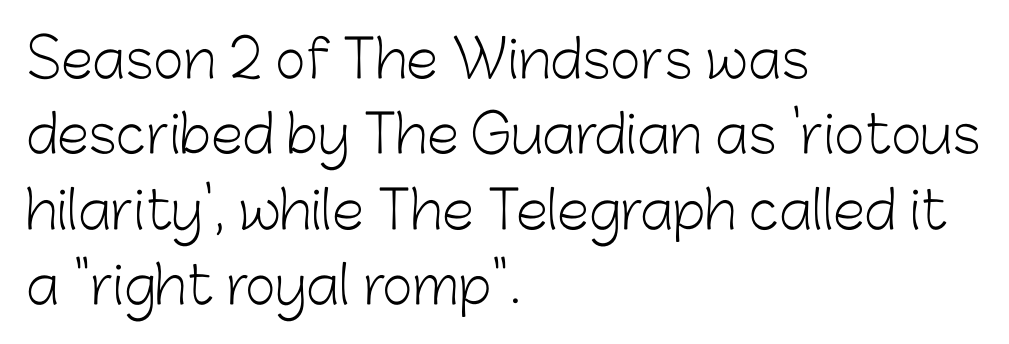
{"serif": "no", "italic": "no", "bold": "no", "weight": "light", "width": "normal", "stroke_contrast": "low", "x_height": "medium", "monospaced": "no", "underline": "no", "align": "left", "line_spacing": "normal", "line_spacing_ratio": 1.45, "letter_spacing": "normal", "letter_spacing_em": 0.0, "glyph_px": 52}
